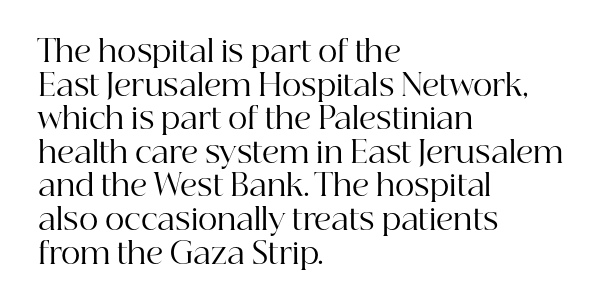
Q: Is the text bold? A: No.
Q: Is the text italic (slanted)? A: No, it is upright.
Q: Is the typeface a serif or a sans-serif typeface? A: Serif.
Q: Is the text underlined? A: No.
Q: How is the paragraph aligned? A: Left-aligned.
Q: Is the spacing between letters normal or unusually wide? A: Normal.
Q: Is the spacing between lines tight, normal or loose? A: Tight.
Q: Width (condensed, normal, or wide)? A: Normal.
Q: Stroke contrast? A: High.
Q: x-height? A: Medium.
Q: Monospaced? A: No.
